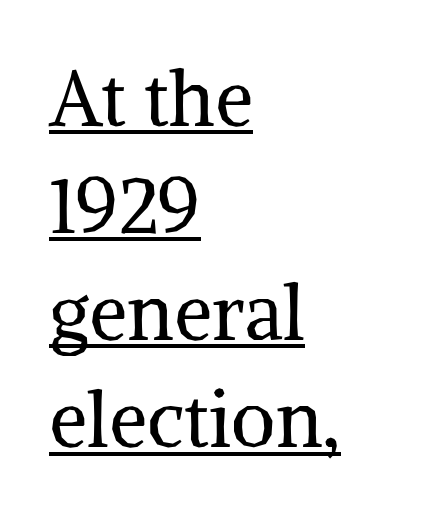
The rendering keeps characters at their native spacing. Weight: regular or lighter. The designer went with a serif here, giving each stem small feet. Varying glyph widths throughout — classic text-font behaviour. Underlining? Definitely there. The rows are spaced the way most documents space them.
